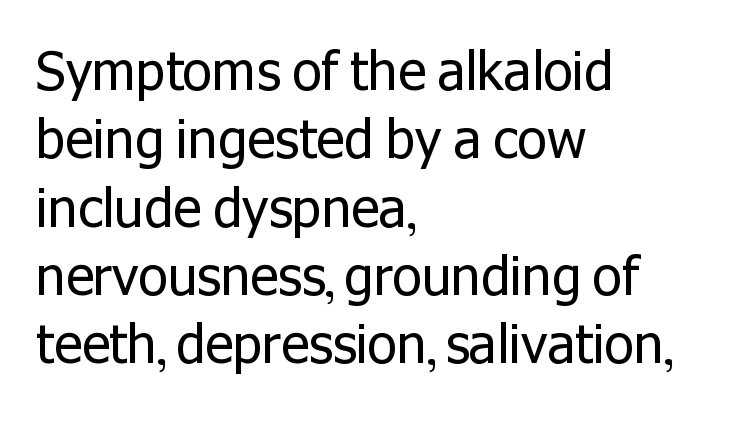
{"serif": "no", "italic": "no", "bold": "no", "weight": "regular", "width": "normal", "stroke_contrast": "low", "x_height": "medium", "monospaced": "no", "underline": "no", "align": "left", "line_spacing": "normal", "line_spacing_ratio": 1.29, "letter_spacing": "normal", "letter_spacing_em": 0.0, "glyph_px": 53}
